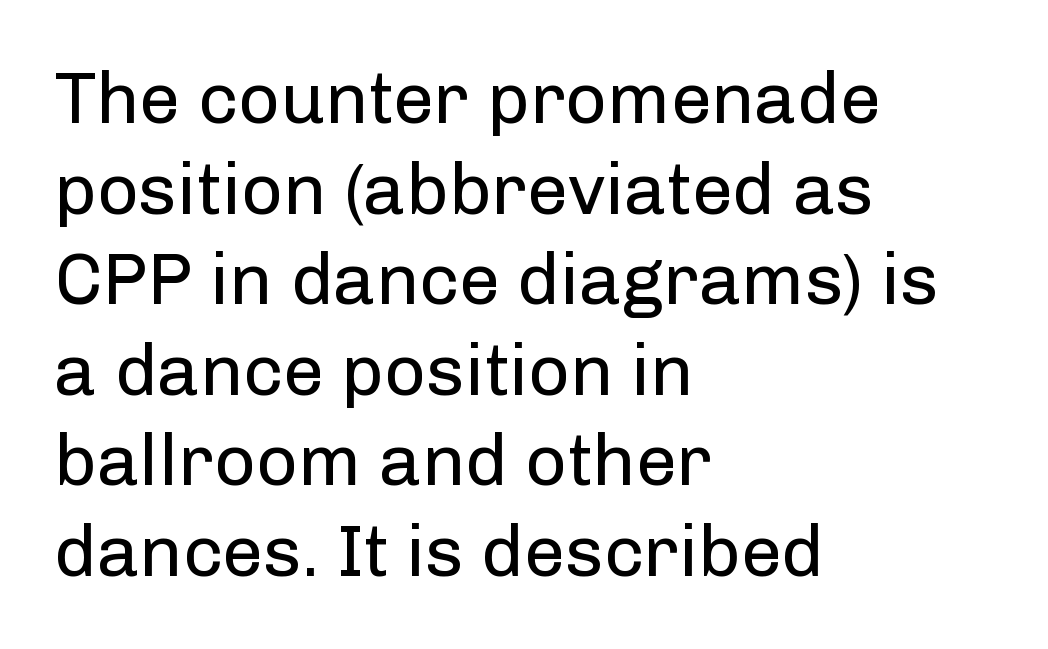
{"serif": "no", "italic": "no", "bold": "no", "weight": "regular", "width": "normal", "stroke_contrast": "low", "x_height": "medium", "monospaced": "no", "underline": "no", "align": "left", "line_spacing_ratio": 1.24, "letter_spacing": "normal", "letter_spacing_em": 0.0, "glyph_px": 73}
